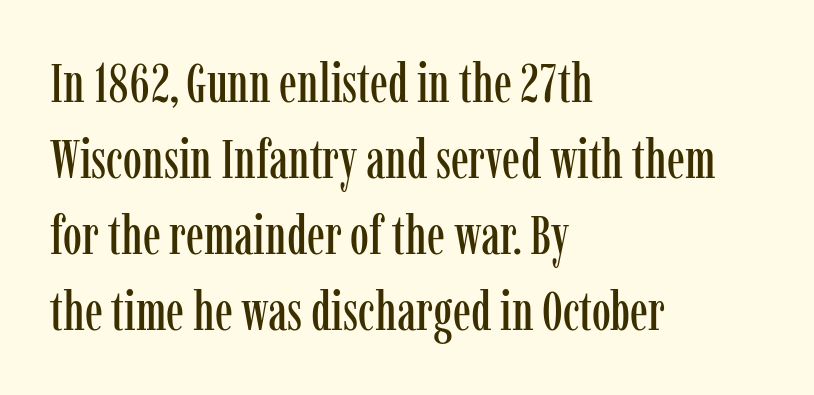
Q: Is the text italic (slanted)? A: No, it is upright.
Q: Is the typeface a serif or a sans-serif typeface? A: Serif.
Q: Is the text underlined? A: No.
Q: How is the paragraph aligned? A: Left-aligned.
Q: Is the spacing between letters normal or unusually wide? A: Normal.
Q: Is the spacing between lines tight, normal or loose? A: Normal.
Q: Width (condensed, normal, or wide)? A: Condensed.
Q: Stroke contrast? A: Low.
Q: x-height? A: Medium.
Q: Monospaced? A: No.
